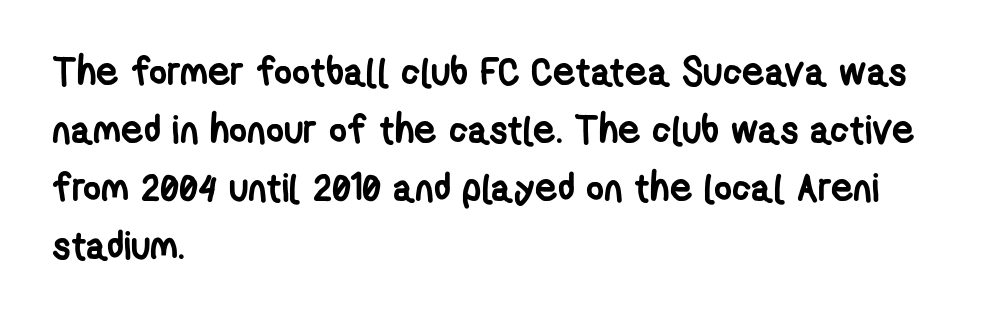
Short and long lines alike share a common starting point at left. The characters look thick and weighty, a clear bold. Summary of vertical rhythm: regular, with standard interline spacing. Look at the tracking — it's just the regular setting, nothing added. The space directly below the letters is spotless. The font family rendered here belongs to the sans-serif group.
